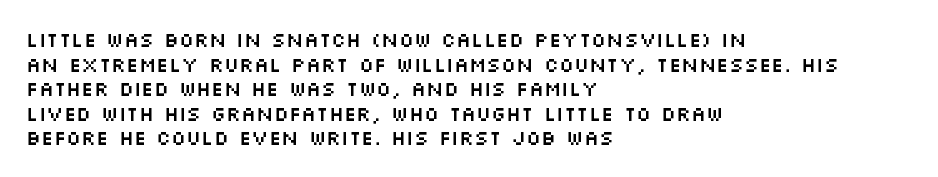
Here the glyphs are tracked normally, forming tight word shapes. The baseline area is clear. Ascenders rise straight up at ninety degrees. These lines stack with their left ends in a neat column.
